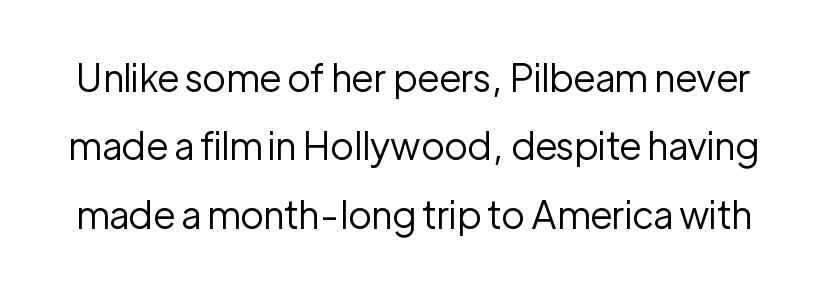
The image shows 38 px regular-weight sans-serif type, upright; set line spacing 1.8x, normal letter spacing, not underlined; low stroke contrast and a medium x-height.
